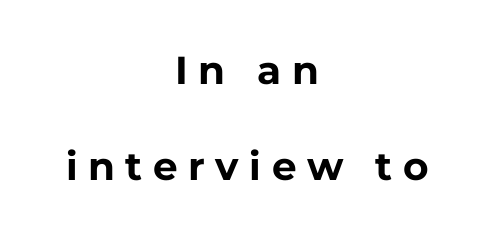
{"serif": "no", "italic": "no", "bold": "yes", "weight": "bold", "width": "normal", "stroke_contrast": "low", "x_height": "medium", "monospaced": "no", "underline": "no", "align": "center", "line_spacing": "loose", "line_spacing_ratio": 2.45, "letter_spacing": "wide", "letter_spacing_em": 0.27, "glyph_px": 39}
